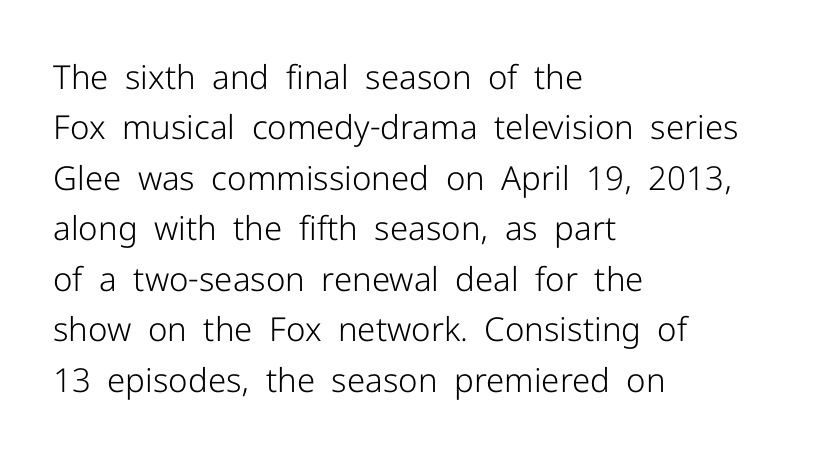
Q: Is the text bold? A: No.
Q: Is the text italic (slanted)? A: No, it is upright.
Q: Is the typeface a serif or a sans-serif typeface? A: Sans-serif.
Q: Is the text underlined? A: No.
Q: How is the paragraph aligned? A: Left-aligned.
Q: Is the spacing between letters normal or unusually wide? A: Normal.
Q: Is the spacing between lines tight, normal or loose? A: Normal.
Q: Width (condensed, normal, or wide)? A: Normal.
Q: Stroke contrast? A: Low.
Q: x-height? A: Medium.
Q: Monospaced? A: No.
